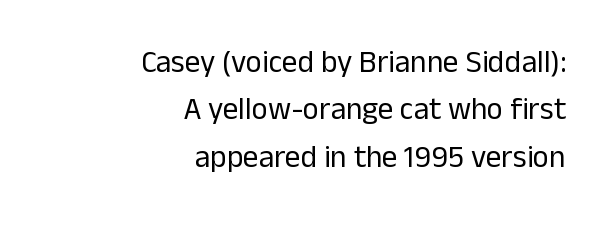
The image shows 31 px regular-weight sans-serif type, upright; set right-aligned, normal line spacing (1.53x), normal letter spacing, not underlined; low stroke contrast and a medium x-height.
